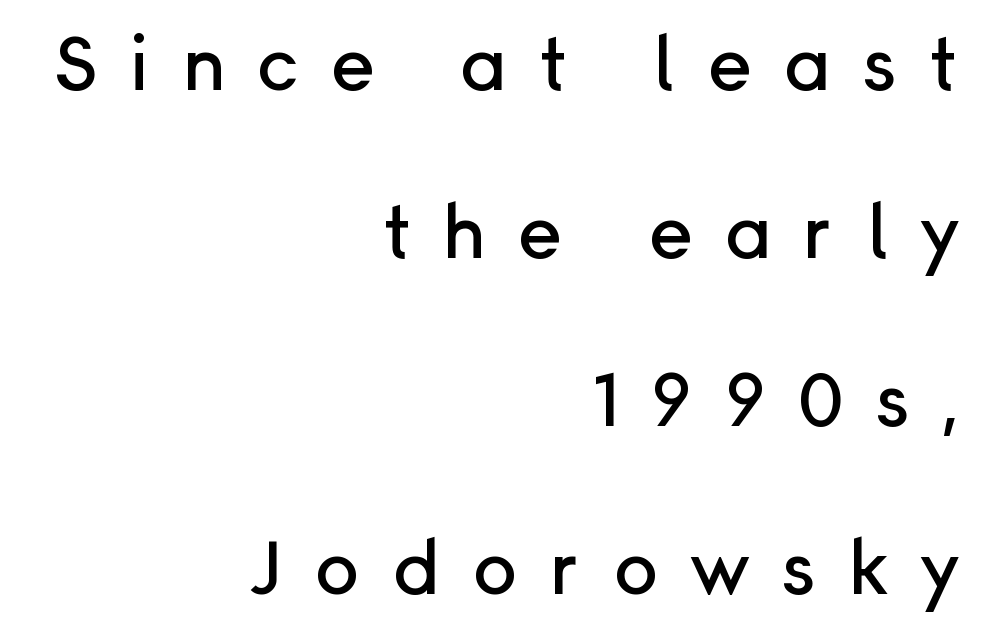
Glance below the letters and you will spot only blank space. The specimen reads as upright at a glance. Airy leading. I'd call this a sans setting — the letters go barefoot. Is the letter spacing exaggerated? Yes — the characters are pushed far apart. The compositor pushed each line to the right boundary.
